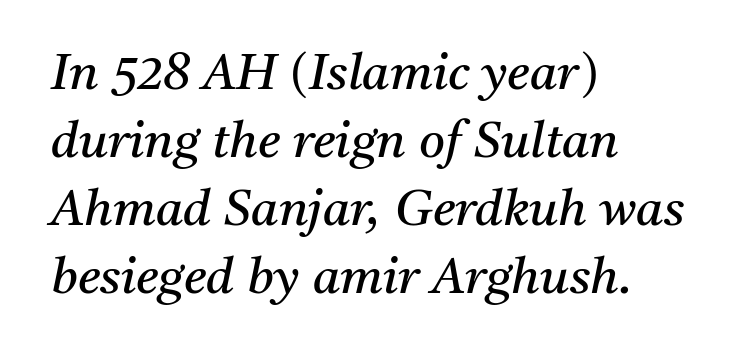
The image shows 50 px regular-weight serif type, italic (leaning right); set left-aligned, normal line spacing (1.36x), normal letter spacing, not underlined; medium stroke contrast and a medium x-height.
